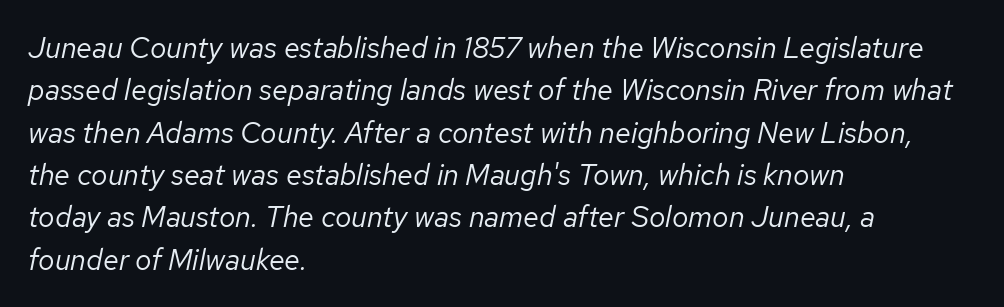
{"italic": "yes", "lean": "right", "slant_degrees": 12, "bold": "no", "weight": "regular", "width": "normal", "stroke_contrast": "low", "x_height": "medium", "monospaced": "no", "underline": "no", "align": "left", "line_spacing": "normal", "line_spacing_ratio": 1.46, "letter_spacing": "normal", "letter_spacing_em": 0.0, "glyph_px": 29}
